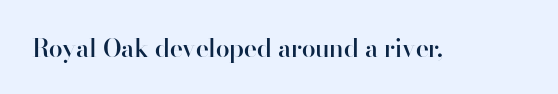
The image shows 25 px text type, upright; set normal letter spacing, not underlined.
